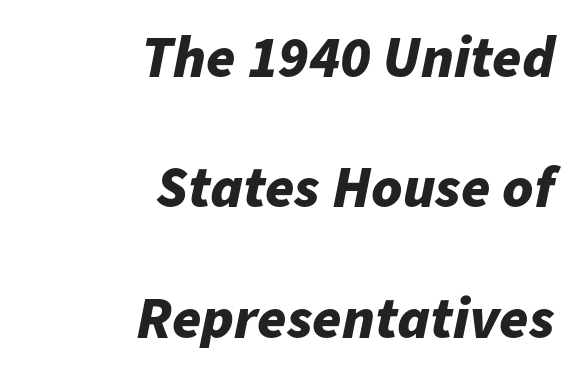
Leading is clearly above the norm, producing a sparse column. Posture: slanted. All the whitespace from short lines collects on the left. On the weight axis this lands at bold, roughly 700.
